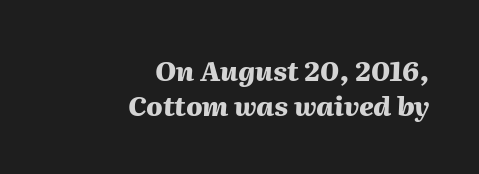
Does the leading feel generous? No, just average. The characters look thick and weighty, a clear bold. The zone under the glyphs is completely vacant. Would a proofreader flag this as italicized? Yes.
